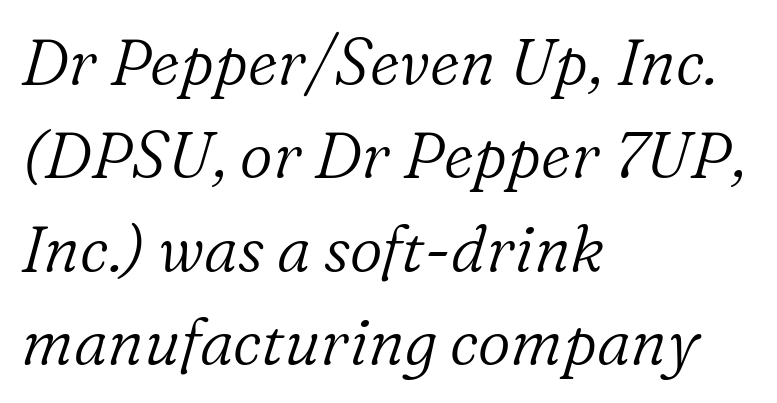
Bare-footed words on every line. Rendered with sloped, italic letterforms. Note the varied advance widths — an 'i' is clearly narrower than an 'm'. The rendering uses a moderate line-height, typical for paragraphs.
